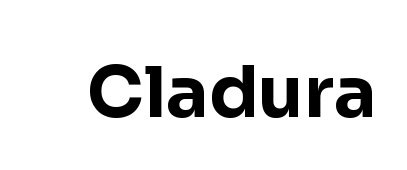
{"serif": "no", "italic": "no", "bold": "yes", "weight": "bold", "width": "normal", "stroke_contrast": "low", "x_height": "medium", "monospaced": "no", "underline": "no", "letter_spacing": "normal", "letter_spacing_em": 0.0, "glyph_px": 71}
